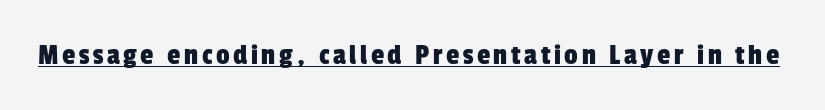
Q: Is the typeface a serif or a sans-serif typeface? A: Sans-serif.
Q: Is the text underlined? A: Yes.
Q: Width (condensed, normal, or wide)? A: Condensed.
Q: Stroke contrast? A: Low.
Q: x-height? A: Medium.
Q: Monospaced? A: No.
